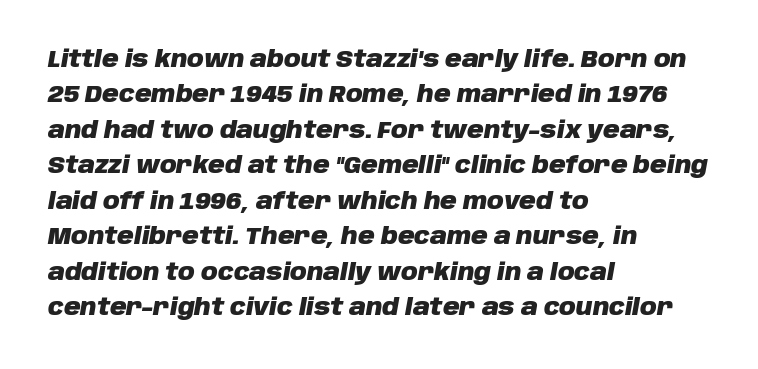
{"italic": "yes", "lean": "right", "slant_degrees": 10, "bold": "yes", "underline": "no", "align": "left", "line_spacing": "normal", "line_spacing_ratio": 1.54, "letter_spacing": "normal", "letter_spacing_em": 0.0, "glyph_px": 23}
